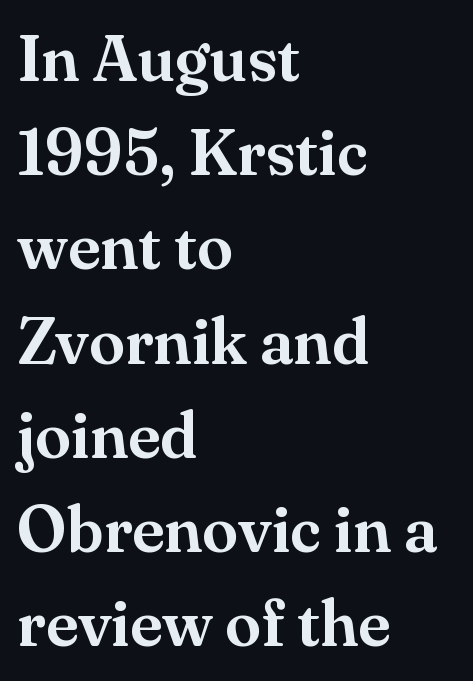
The image shows 65 px serif type, upright; set left-aligned, normal line spacing (1.45x), normal letter spacing, not underlined; medium stroke contrast and a small x-height.
